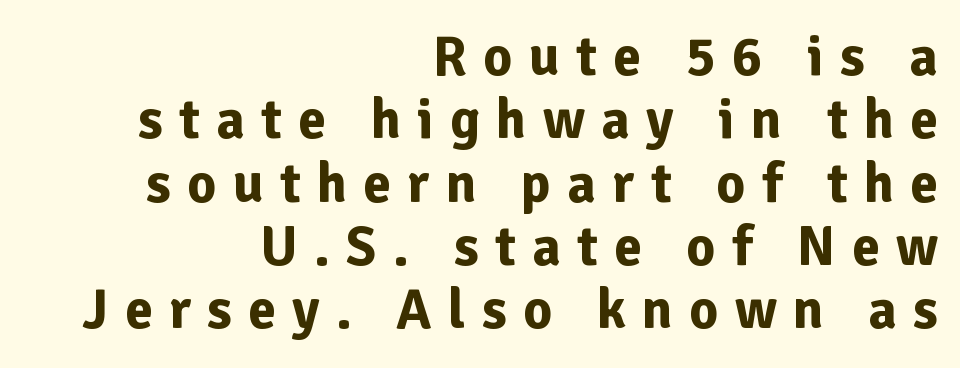
Q: Is the text bold? A: Yes.
Q: Is the text italic (slanted)? A: No, it is upright.
Q: Is the typeface a serif or a sans-serif typeface? A: Sans-serif.
Q: Is the text underlined? A: No.
Q: How is the paragraph aligned? A: Right-aligned.
Q: Is the spacing between letters normal or unusually wide? A: Unusually wide.
Q: Is the spacing between lines tight, normal or loose? A: Tight.
Q: Width (condensed, normal, or wide)? A: Normal.
Q: Stroke contrast? A: Low.
Q: x-height? A: Medium.
Q: Monospaced? A: No.
